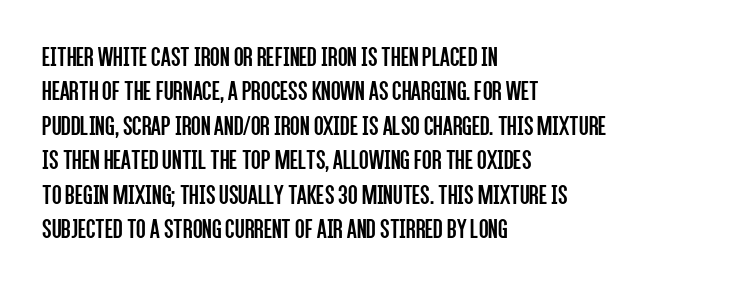
Q: Is the text bold? A: No.
Q: Is the text italic (slanted)? A: No, it is upright.
Q: Is the typeface a serif or a sans-serif typeface? A: Sans-serif.
Q: Is the text underlined? A: No.
Q: How is the paragraph aligned? A: Left-aligned.
Q: Is the spacing between letters normal or unusually wide? A: Normal.
Q: Width (condensed, normal, or wide)? A: Condensed.
Q: Stroke contrast? A: Low.
Q: x-height? A: Large.
Q: Monospaced? A: No.
